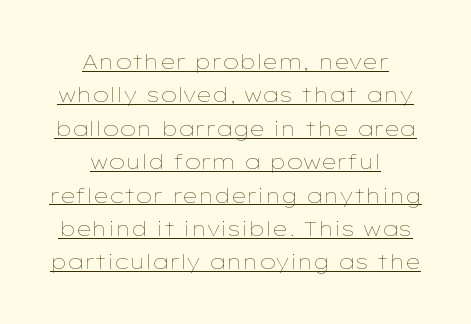
Ink coverage per letter is moderate at most. Ascenders rise straight up at ninety degrees. The rendering uses the underline text-decoration. Does extra space separate the letters? No, they use regular spacing.
